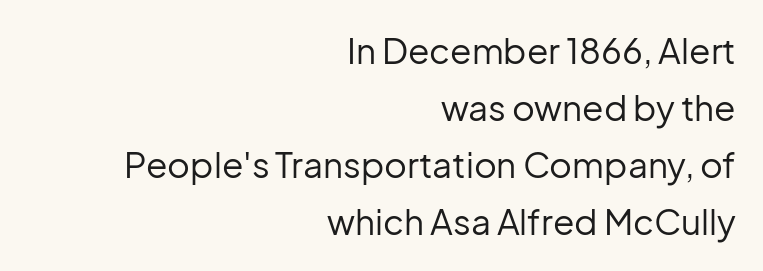
Q: Is the text bold? A: No.
Q: Is the text italic (slanted)? A: No, it is upright.
Q: Is the typeface a serif or a sans-serif typeface? A: Sans-serif.
Q: Is the text underlined? A: No.
Q: How is the paragraph aligned? A: Right-aligned.
Q: Is the spacing between letters normal or unusually wide? A: Normal.
Q: Is the spacing between lines tight, normal or loose? A: Normal.
Q: Width (condensed, normal, or wide)? A: Normal.
Q: Stroke contrast? A: Low.
Q: x-height? A: Medium.
Q: Monospaced? A: No.
